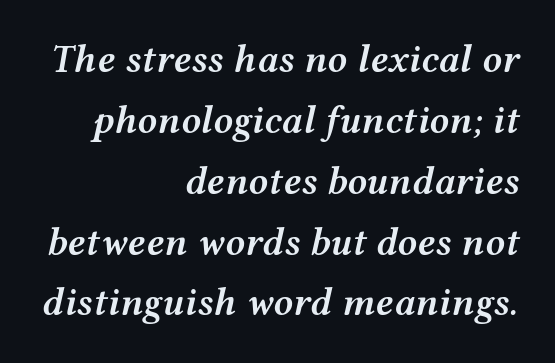
{"italic": "yes", "lean": "right", "slant_degrees": 12, "bold": "semi", "weight": "semibold", "width": "wide", "stroke_contrast": "medium", "x_height": "medium", "monospaced": "no", "underline": "no", "align": "right", "line_spacing": "normal", "line_spacing_ratio": 1.56, "letter_spacing": "normal", "letter_spacing_em": 0.0, "glyph_px": 39}
